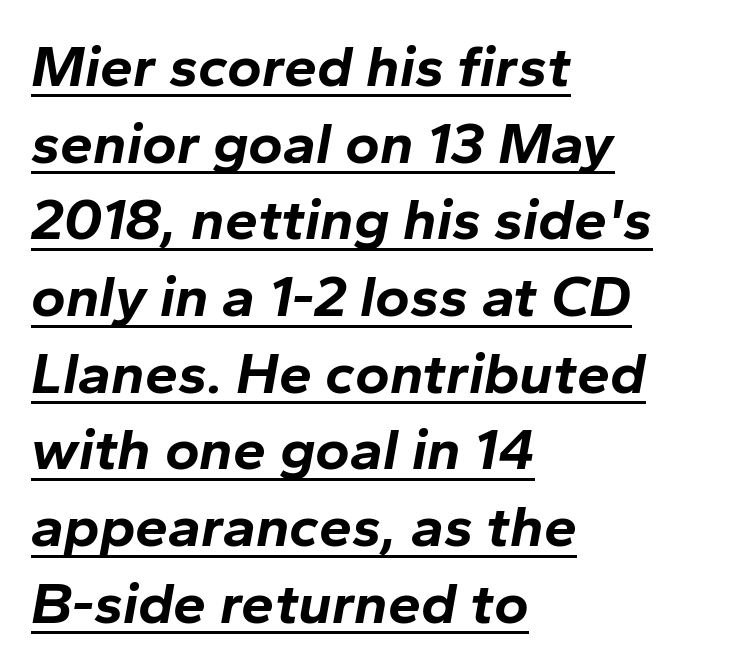
Q: Is the text bold? A: Yes.
Q: Is the text italic (slanted)? A: Yes, it leans right by about 10 degrees.
Q: Is the text underlined? A: Yes.
Q: How is the paragraph aligned? A: Left-aligned.
Q: Is the spacing between letters normal or unusually wide? A: Normal.
Q: Is the spacing between lines tight, normal or loose? A: Normal.
Q: Width (condensed, normal, or wide)? A: Normal.
Q: Stroke contrast? A: Low.
Q: x-height? A: Medium.
Q: Monospaced? A: No.
